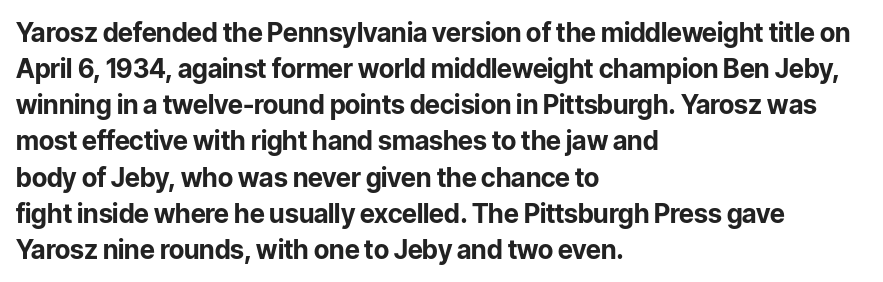
Q: Is the text bold? A: Yes.
Q: Is the text italic (slanted)? A: No, it is upright.
Q: Is the text underlined? A: No.
Q: How is the paragraph aligned? A: Left-aligned.
Q: Is the spacing between letters normal or unusually wide? A: Normal.
Q: Is the spacing between lines tight, normal or loose? A: Normal.
